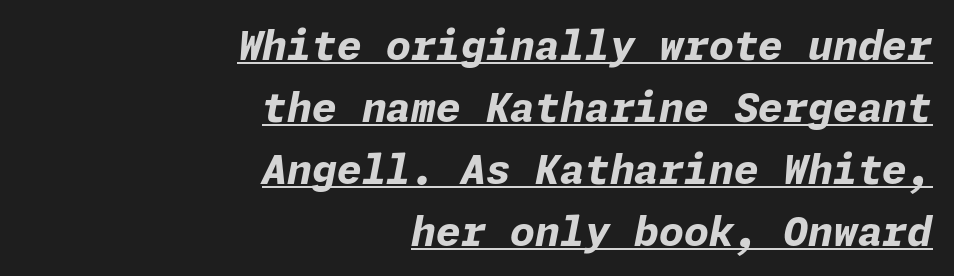
The strokes are fattened all the way to bold. The typesetter chose a ragged-left arrangement here. These lines sit exactly where default settings would place them. This is oblique type, the kind used for emphasis or titles. You could call the tracking neutral — neither tight nor loose.
